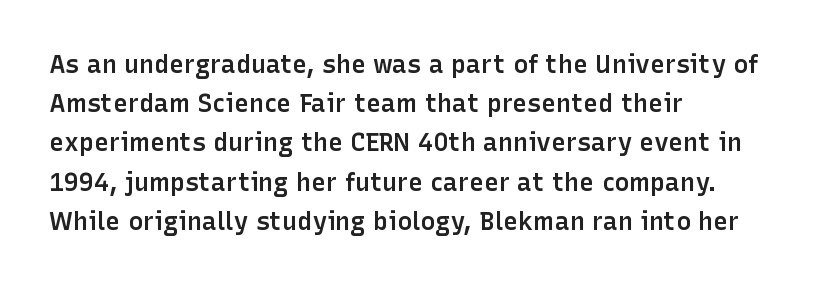
A bare baseline throughout the passage. The sample has been set in demibold, a notch under bold. The paragraph shown leans on its left margin. When letters stand straight like this, we call the style roman or upright. The space between consecutive lines is moderate.
